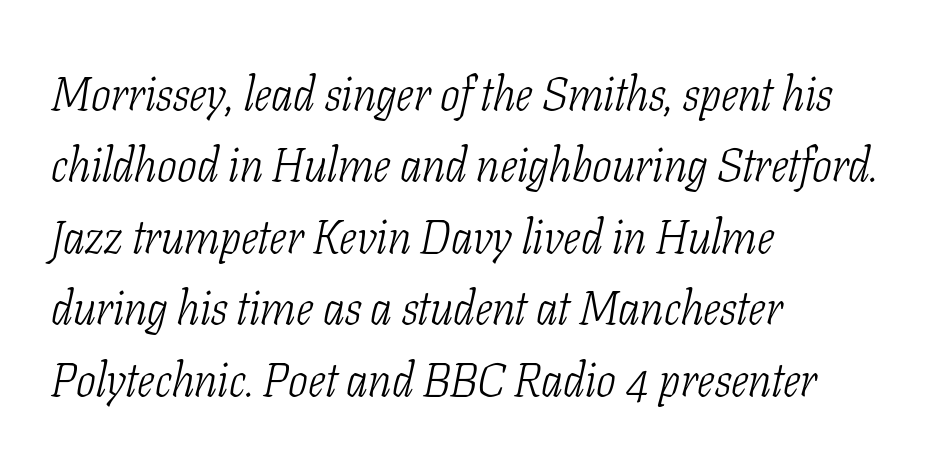
{"serif": "yes", "italic": "yes", "lean": "right", "slant_degrees": 11, "bold": "no", "weight": "light", "width": "condensed", "stroke_contrast": "low", "x_height": "medium", "monospaced": "no", "underline": "no", "align": "left", "line_spacing": "normal", "line_spacing_ratio": 1.52, "letter_spacing": "normal", "letter_spacing_em": 0.0, "glyph_px": 47}
